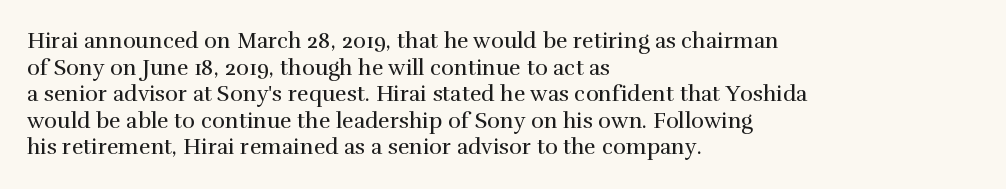
The image shows 22 px text type, upright; set left-aligned, line spacing 1.21x, normal letter spacing, not underlined.
